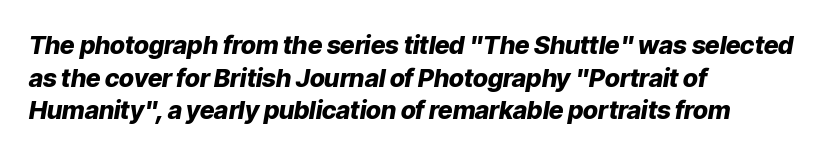
Q: Is the text bold? A: Yes.
Q: Is the text italic (slanted)? A: Yes, it leans right by about 9 degrees.
Q: Is the text underlined? A: No.
Q: How is the paragraph aligned? A: Left-aligned.
Q: Is the spacing between letters normal or unusually wide? A: Normal.
Q: Is the spacing between lines tight, normal or loose? A: Normal.
